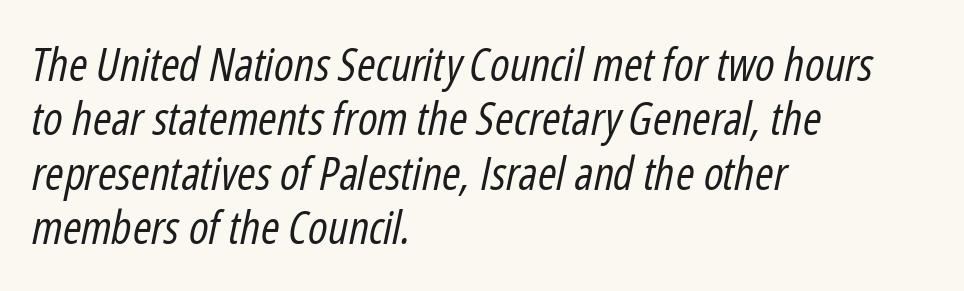
The image shows 45 px regular-weight, condensed type, italic (leaning right); set left-aligned, line spacing 1.21x, normal letter spacing, not underlined; low stroke contrast and a medium x-height.
